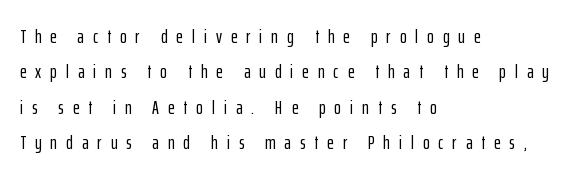
{"italic": "no", "underline": "no", "align": "left", "line_spacing_ratio": 1.77, "letter_spacing": "wide", "letter_spacing_em": 0.45, "glyph_px": 20}
